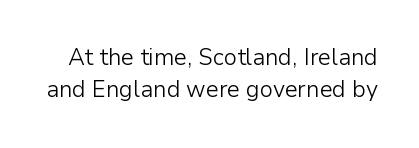
The image shows 23 px text type, upright; set normal line spacing (1.41x), normal letter spacing, not underlined.
